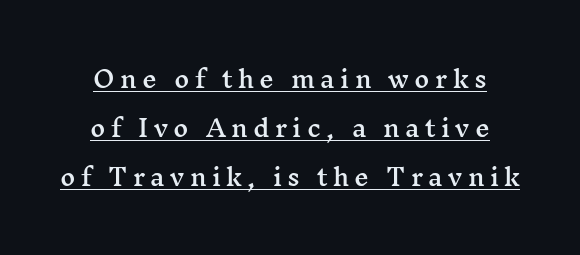
The letters are spread apart with noticeably loose tracking. The rendering positions every line midway between the sides. This is roman type, the default non-slanted kind. Looks like someone drew a line under every word here. The passage shown stacks its lines with a broad gap.
